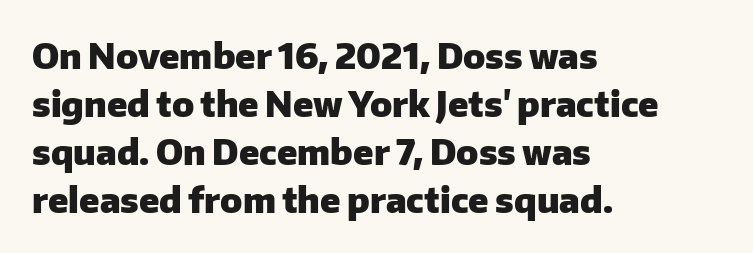
Q: Is the text bold? A: Yes.
Q: Is the text italic (slanted)? A: No, it is upright.
Q: Is the typeface a serif or a sans-serif typeface? A: Sans-serif.
Q: Is the text underlined? A: No.
Q: How is the paragraph aligned? A: Left-aligned.
Q: Is the spacing between letters normal or unusually wide? A: Normal.
Q: Is the spacing between lines tight, normal or loose? A: Normal.
Q: Width (condensed, normal, or wide)? A: Normal.
Q: Stroke contrast? A: Low.
Q: x-height? A: Medium.
Q: Monospaced? A: No.
